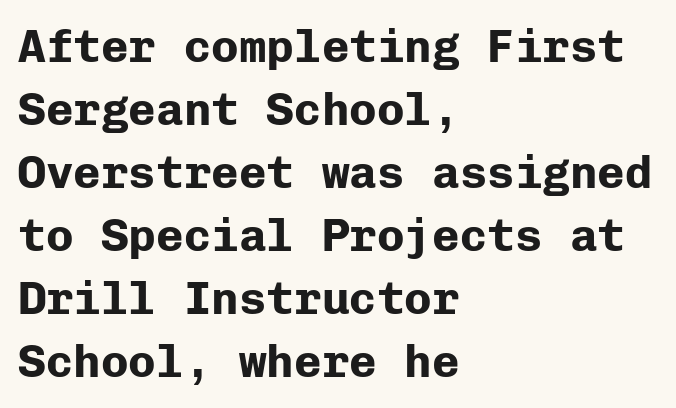
Q: Is the text bold? A: Yes.
Q: Is the text italic (slanted)? A: No, it is upright.
Q: Is the typeface a serif or a sans-serif typeface? A: Sans-serif.
Q: Is the text underlined? A: No.
Q: How is the paragraph aligned? A: Left-aligned.
Q: Is the spacing between letters normal or unusually wide? A: Normal.
Q: Is the spacing between lines tight, normal or loose? A: Normal.
Q: Width (condensed, normal, or wide)? A: Normal.
Q: Stroke contrast? A: Low.
Q: x-height? A: Medium.
Q: Monospaced? A: Yes.
